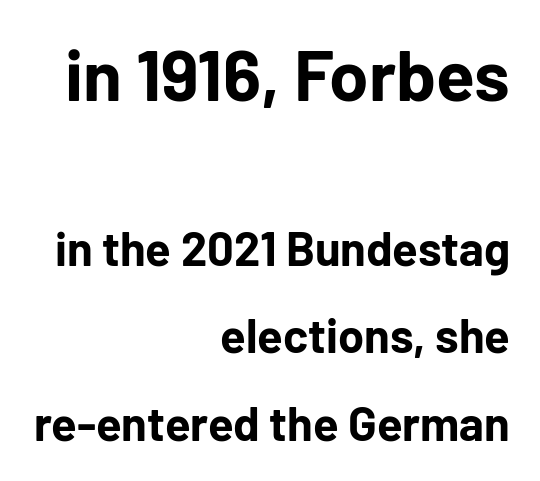
The image shows 71 px bold sans-serif type, upright; set right-aligned, line spacing 1.86x, normal letter spacing, not underlined; the first (top) block is 1.51x larger; low stroke contrast and a medium x-height.
